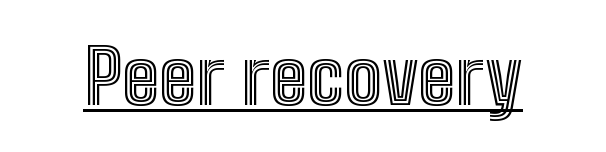
Q: Is the text italic (slanted)? A: No, it is upright.
Q: Is the text underlined? A: Yes.
Q: Is the spacing between letters normal or unusually wide? A: Normal.
Q: Width (condensed, normal, or wide)? A: Condensed.
Q: x-height? A: Medium.
Q: Monospaced? A: No.
